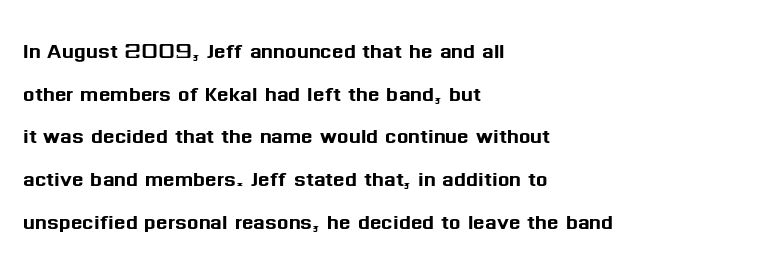
The image shows 27 px text type, upright; set left-aligned, normal line spacing (1.58x), normal letter spacing, not underlined.
